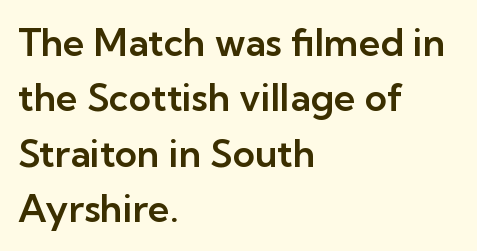
Q: Is the text italic (slanted)? A: No, it is upright.
Q: Is the typeface a serif or a sans-serif typeface? A: Sans-serif.
Q: Is the text underlined? A: No.
Q: How is the paragraph aligned? A: Left-aligned.
Q: Is the spacing between letters normal or unusually wide? A: Normal.
Q: Is the spacing between lines tight, normal or loose? A: Normal.
Q: Width (condensed, normal, or wide)? A: Normal.
Q: Stroke contrast? A: Low.
Q: x-height? A: Medium.
Q: Monospaced? A: No.
